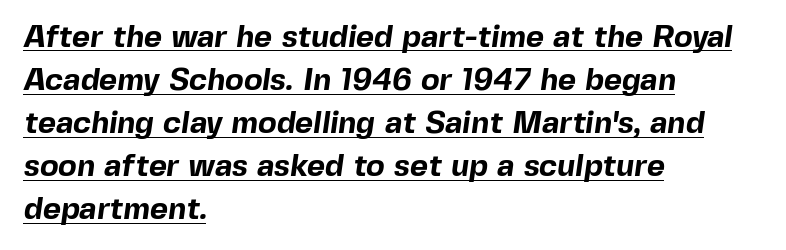
Q: Is the text bold? A: Yes.
Q: Is the typeface a serif or a sans-serif typeface? A: Sans-serif.
Q: Is the text underlined? A: Yes.
Q: How is the paragraph aligned? A: Left-aligned.
Q: Is the spacing between letters normal or unusually wide? A: Normal.
Q: Is the spacing between lines tight, normal or loose? A: Normal.
Q: Width (condensed, normal, or wide)? A: Normal.
Q: x-height? A: Medium.
Q: Monospaced? A: No.
